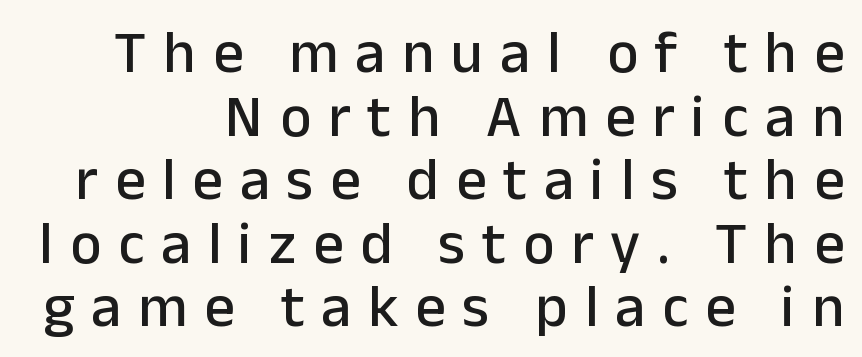
{"serif": "no", "italic": "no", "width": "normal", "stroke_contrast": "low", "x_height": "medium", "monospaced": "no", "underline": "no", "align": "right", "line_spacing": "tight", "line_spacing_ratio": 1.06, "letter_spacing": "wide", "letter_spacing_em": 0.28, "glyph_px": 60}
